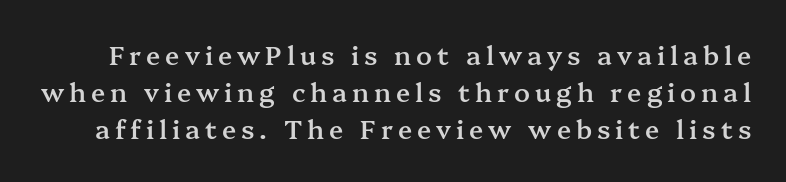
Q: Is the text bold? A: Semi-bold.
Q: Is the text italic (slanted)? A: No, it is upright.
Q: Is the text underlined? A: No.
Q: Is the spacing between lines tight, normal or loose? A: Normal.
